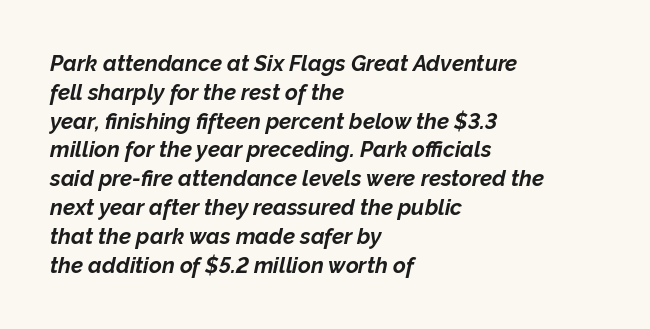
The image shows 22 px bold type, italic (leaning right); set left-aligned, normal line spacing (1.31x), normal letter spacing, not underlined.
